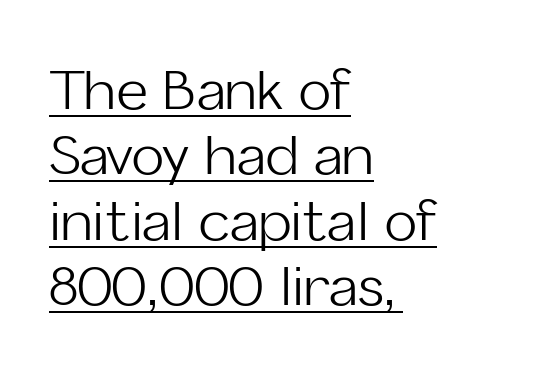
The image shows 54 px light sans-serif type, upright; set left-aligned, line spacing 1.21x, normal letter spacing, underlined; low stroke contrast and a medium x-height.
